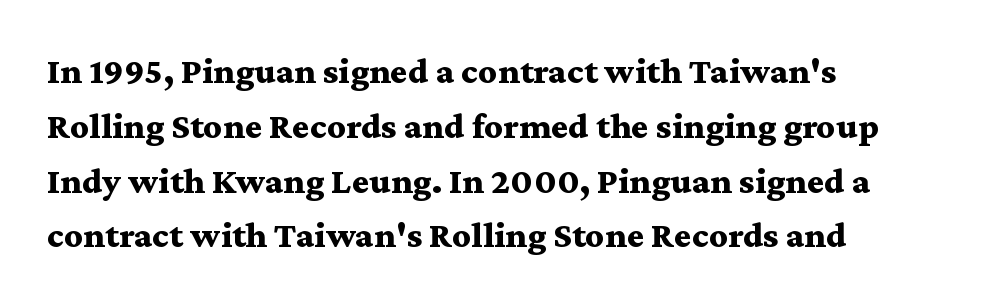
Students, note that the glyphs here touch the page at normal intervals. Designer's note — italics off, roman on. Is the block centered? No — it sits flush against the left margin. Baseline-to-baseline distance is the conventional proportion of letter height. Look at the bottom of the vertical strokes: they flare into serifs here. Rule under the text: the space is simply empty.
